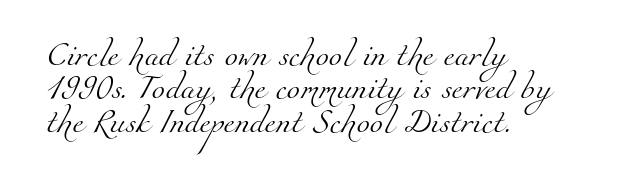
The image shows 24 px text type; set left-aligned, normal line spacing (1.39x), normal letter spacing, not underlined.
